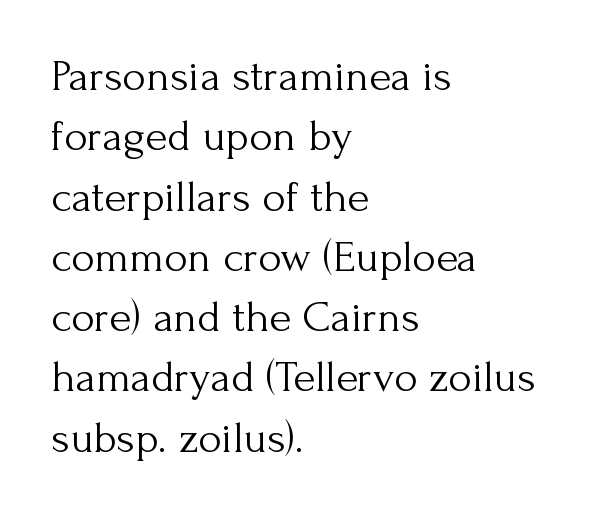
{"serif": "yes", "italic": "no", "bold": "no", "weight": "light", "width": "normal", "stroke_contrast": "medium", "x_height": "small", "monospaced": "no", "underline": "no", "align": "left", "line_spacing": "normal", "line_spacing_ratio": 1.34, "letter_spacing": "normal", "letter_spacing_em": 0.0, "glyph_px": 45}
